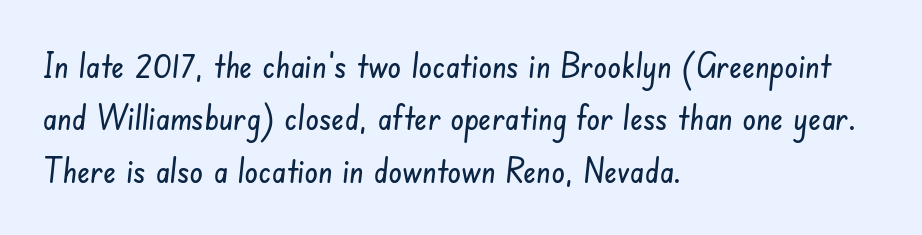
A typesetter would label this face a sans. Visually the block forms a straight wall on the left and a jagged coastline on the right. Does extra space separate the letters? No, they use regular spacing. Unmarked baselines from the first word to the last. You could not count columns in this text — the font is proportionally spaced. The rendering uses a moderate line-height, typical for paragraphs.
